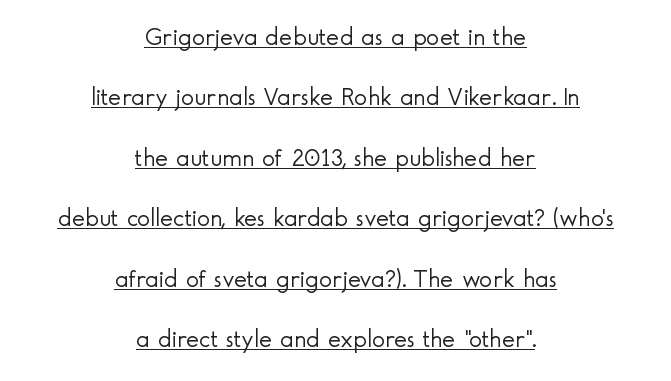
Q: Is the text bold? A: No.
Q: Is the text italic (slanted)? A: No, it is upright.
Q: Is the text underlined? A: Yes.
Q: How is the paragraph aligned? A: Centered.
Q: Is the spacing between letters normal or unusually wide? A: Normal.
Q: Is the spacing between lines tight, normal or loose? A: Loose.
